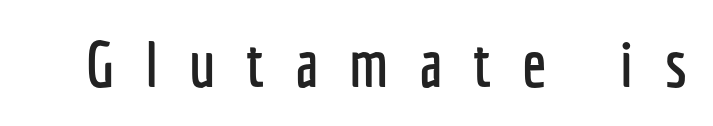
Posture: straight, roman, zero tilt. Loose tracking; the words dissolve into strings of separated letters. Plain, unruled lines of type. Character widths vary here, with narrow letters taking less room than wide ones. Serif or sans? Sans — the stroke terminals are bare.
